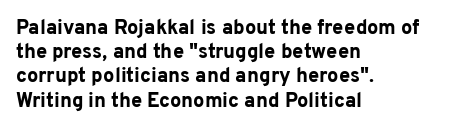
{"italic": "no", "bold": "yes", "underline": "no", "align": "left", "line_spacing_ratio": 1.21, "letter_spacing": "normal", "letter_spacing_em": 0.0, "glyph_px": 20}
